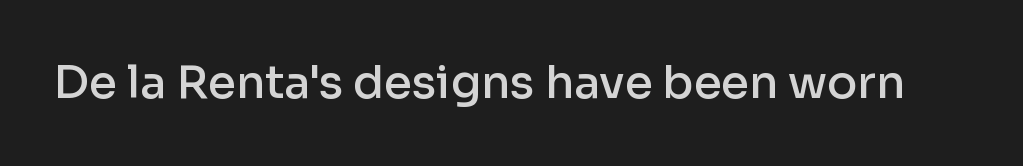
The type is set solid horizontally, with unmodified tracking. Each letter keeps its own natural width here, so spacing adapts to shape. Nope, not italic — everything's standing straight. This is moderately heavy type, rendered in semibold.
